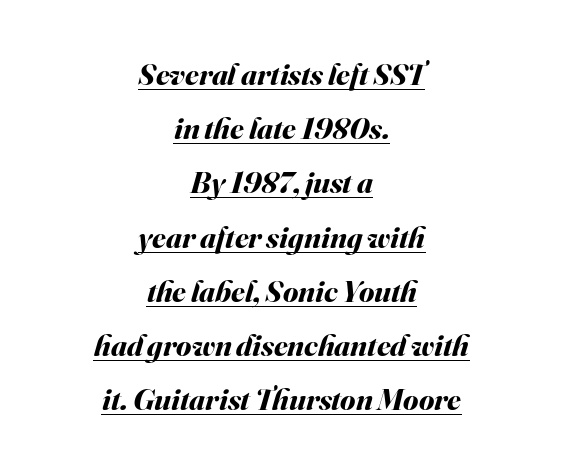
A typesetter would call this proportional, since set widths differ per character. The face used here is rendered with its standard letterfit. The whitespace from short lines is split evenly between both sides. The rendering uses a bold face; every stroke is thick and dark. Designer's note — italics engaged.
